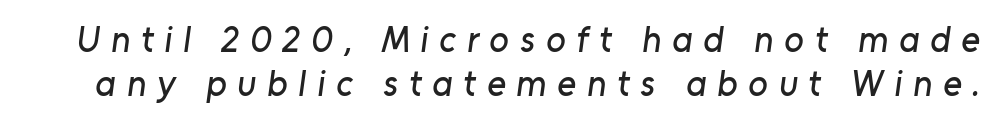
{"serif": "no", "width": "normal", "stroke_contrast": "low", "x_height": "medium", "monospaced": "no", "underline": "no", "line_spacing_ratio": 1.21, "letter_spacing": "wide", "letter_spacing_em": 0.3, "glyph_px": 36}
